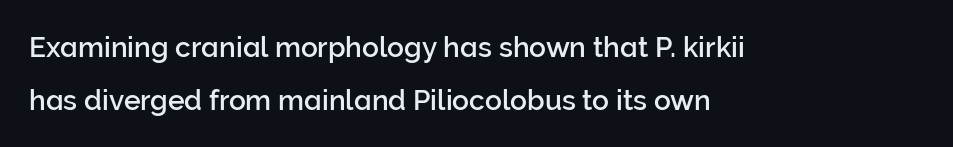
The image shows 28 px sans-serif type, upright; set left-aligned, loose line spacing (1.91x), normal letter spacing, not underlined; low stroke contrast and a medium x-height.
